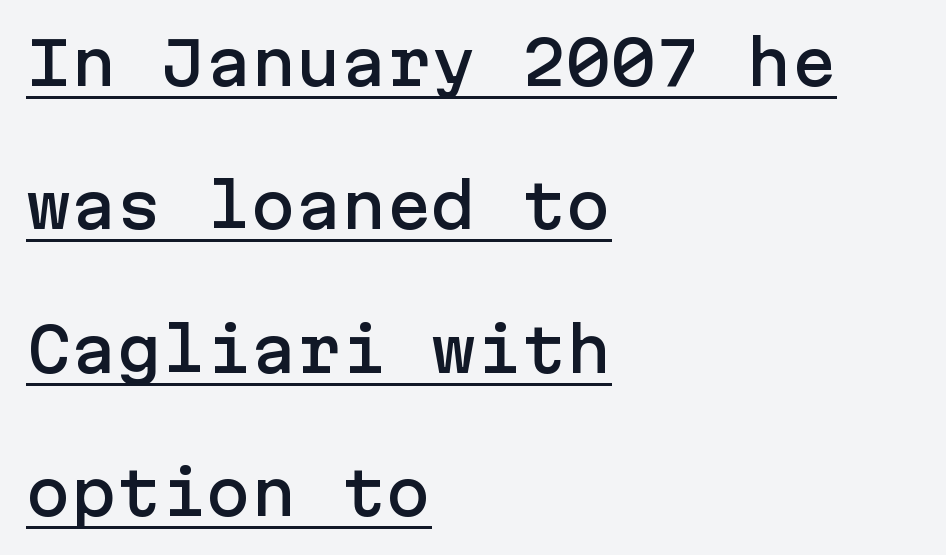
The image shows 60 px sans-serif type, upright; set left-aligned, loose line spacing (2.39x), normal letter spacing, underlined; low stroke contrast and a medium x-height.
